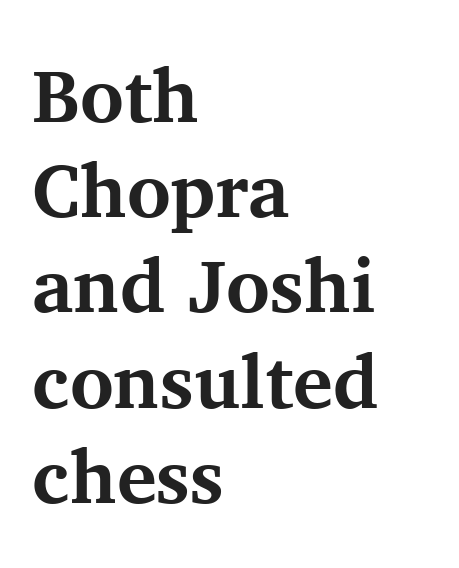
Q: Is the text bold? A: Yes.
Q: Is the text italic (slanted)? A: No, it is upright.
Q: Is the typeface a serif or a sans-serif typeface? A: Serif.
Q: Is the text underlined? A: No.
Q: How is the paragraph aligned? A: Left-aligned.
Q: Is the spacing between letters normal or unusually wide? A: Normal.
Q: Is the spacing between lines tight, normal or loose? A: Normal.
Q: Width (condensed, normal, or wide)? A: Normal.
Q: Stroke contrast? A: Medium.
Q: x-height? A: Medium.
Q: Monospaced? A: No.
